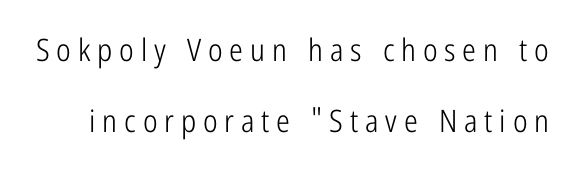
The cut favours lightness, reaching ordinary text weight at its darkest. The passage shown stacks its lines with a broad gap. Ascenders rise straight up at ninety degrees. Think of a printed novel: that variable character pitch is what you see here. Clear beneath every line of the passage.
